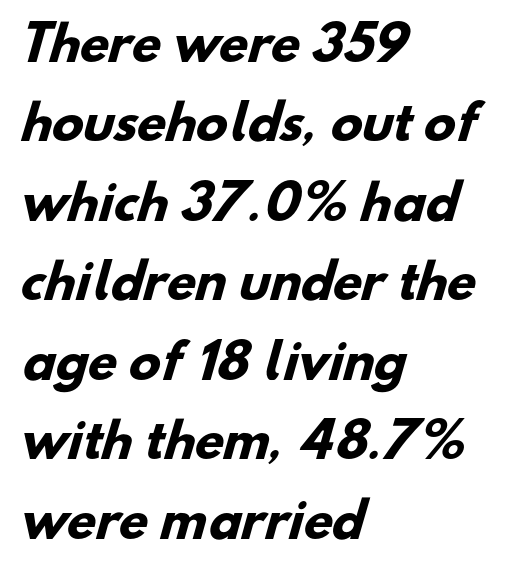
Decoration check: the copy has no underline. Whoever set this chose a conventional vertical rhythm. What kind of face is this? One without serifs — a sans. The rendering uses natural spacing where letterforms have individual widths. Short note: letters normally spaced. Typographic density is high because the face is bold.
